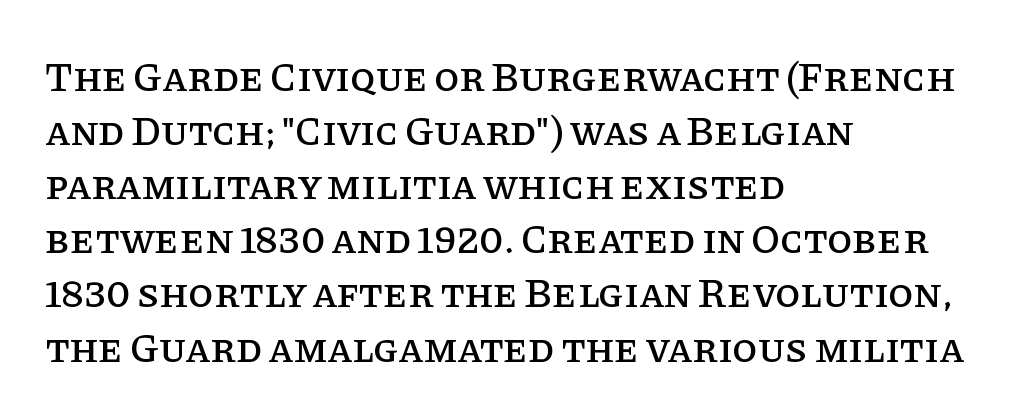
The image shows 41 px serif type, upright; set left-aligned, normal line spacing (1.32x), normal letter spacing, not underlined; low stroke contrast and a large x-height.
